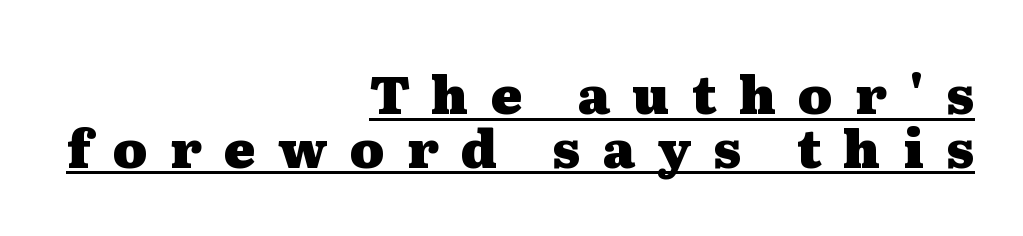
The image shows 52 px heavy, wide serif type, upright; set right-aligned, tight line spacing (1.03x), unusually wide letter spacing (+0.43 em), underlined; medium stroke contrast and a medium x-height.
